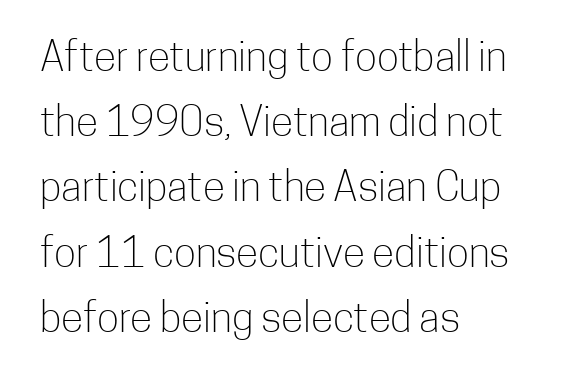
{"serif": "no", "italic": "no", "bold": "no", "weight": "light", "width": "condensed", "stroke_contrast": "low", "x_height": "medium", "monospaced": "no", "underline": "no", "align": "left", "line_spacing": "normal", "line_spacing_ratio": 1.59, "letter_spacing": "normal", "letter_spacing_em": 0.0, "glyph_px": 41}
